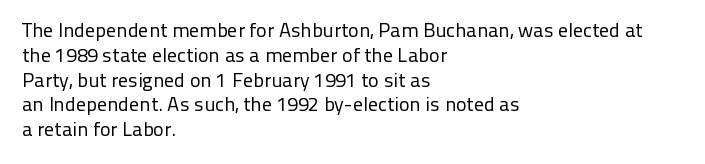
Q: Is the text bold? A: No.
Q: Is the text italic (slanted)? A: No, it is upright.
Q: Is the text underlined? A: No.
Q: How is the paragraph aligned? A: Left-aligned.
Q: Is the spacing between letters normal or unusually wide? A: Normal.
